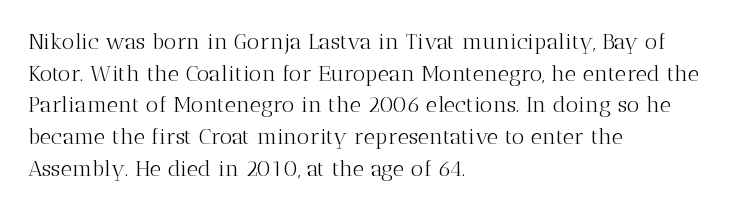
Ordinary non-slanted type is in use. Whoever set this chose a conventional vertical rhythm. Nothing unusual about the tracking: characters are spaced as the font intends. Every row of glyphs begins at an identical x-position on the left.
